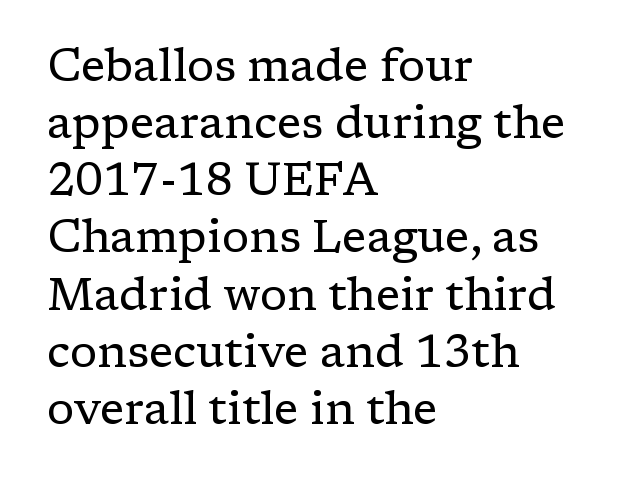
Q: Is the text bold? A: No.
Q: Is the text italic (slanted)? A: No, it is upright.
Q: Is the typeface a serif or a sans-serif typeface? A: Serif.
Q: Is the text underlined? A: No.
Q: How is the paragraph aligned? A: Left-aligned.
Q: Is the spacing between letters normal or unusually wide? A: Normal.
Q: Is the spacing between lines tight, normal or loose? A: Normal.
Q: Width (condensed, normal, or wide)? A: Normal.
Q: Stroke contrast? A: Low.
Q: x-height? A: Medium.
Q: Monospaced? A: No.
